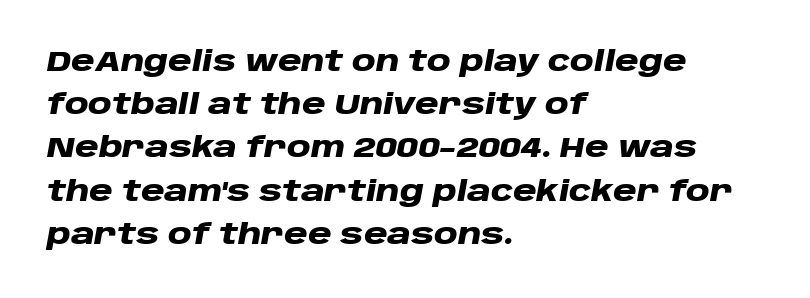
{"italic": "yes", "lean": "right", "slant_degrees": 10, "bold": "yes", "weight": "heavy", "width": "wide", "stroke_contrast": "low", "x_height": "large", "monospaced": "no", "underline": "no", "align": "left", "line_spacing": "normal", "line_spacing_ratio": 1.49, "letter_spacing": "normal", "letter_spacing_em": 0.0, "glyph_px": 29}
